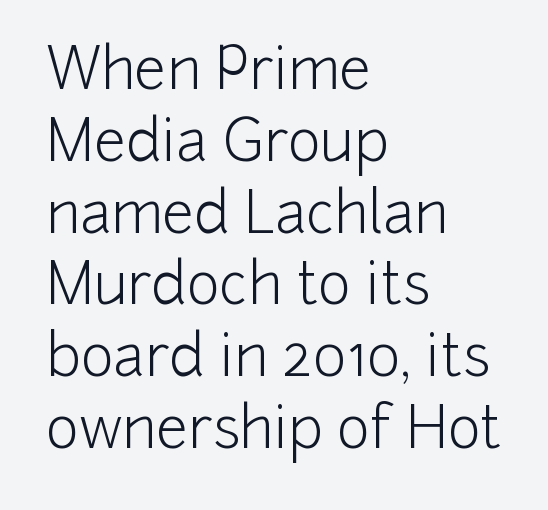
Just letters on the line, the space beneath them empty. The paragraph shown leans on its left margin. Each letter keeps its own natural width here, so spacing adapts to shape. Letter spacing: default. One glance says typical: line gaps are just what's usual.
